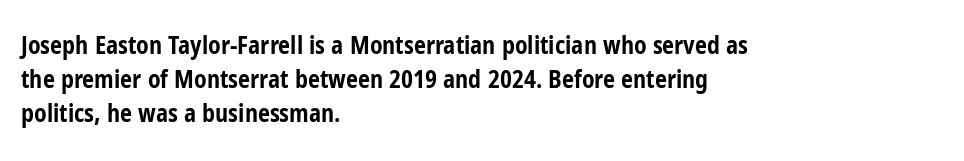
The image shows 24 px bold type, upright; set left-aligned, normal line spacing (1.41x), normal letter spacing, not underlined.
